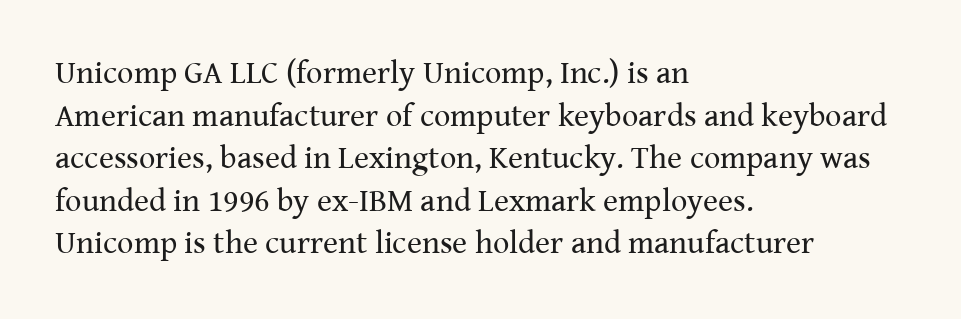
Honestly, the letter spacing is just normal — you wouldn't notice it. You can tell from the footed stems that serif type was used. The type sits square on the baseline with zero lean. Notice how the passage keeps a crisp vertical edge on the left only. The baseline area is clear.
